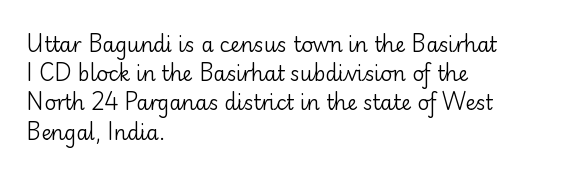
The image shows 20 px text type, upright; set left-aligned, normal line spacing (1.46x), normal letter spacing, not underlined.
